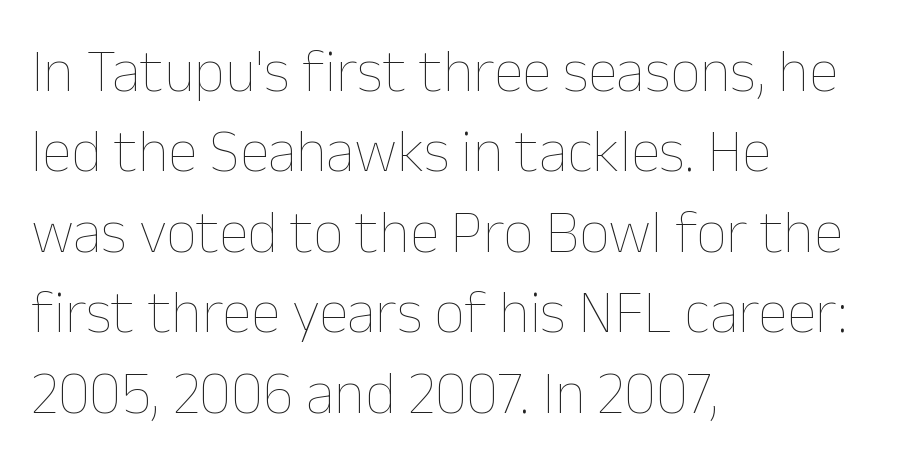
Q: Is the text bold? A: No.
Q: Is the text italic (slanted)? A: No, it is upright.
Q: Is the text underlined? A: No.
Q: How is the paragraph aligned? A: Left-aligned.
Q: Is the spacing between letters normal or unusually wide? A: Normal.
Q: Is the spacing between lines tight, normal or loose? A: Normal.
Q: Width (condensed, normal, or wide)? A: Normal.
Q: Stroke contrast? A: Low.
Q: x-height? A: Medium.
Q: Monospaced? A: No.
